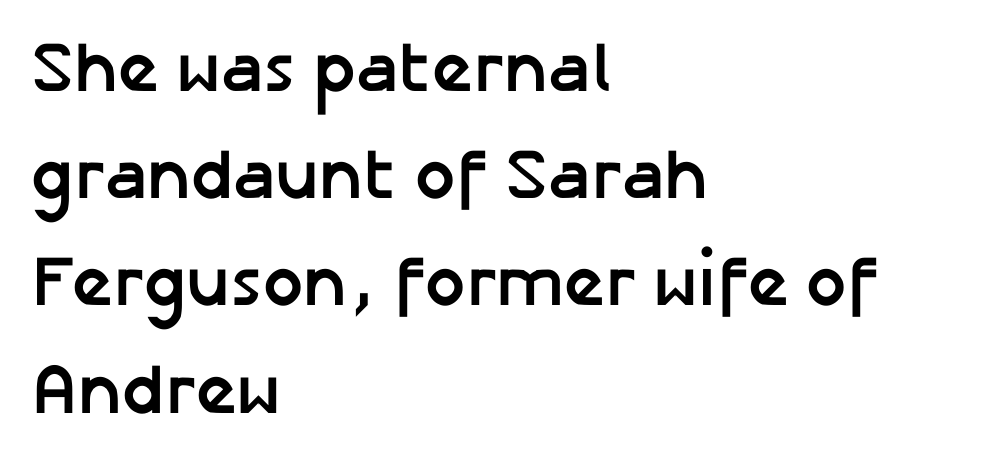
Underline: absent. The type is set solid horizontally, with unmodified tracking. Typesetter's note: full bold, strokes at maximum text heaviness. Alignment: flush left. Quick note: not italic, upright.
